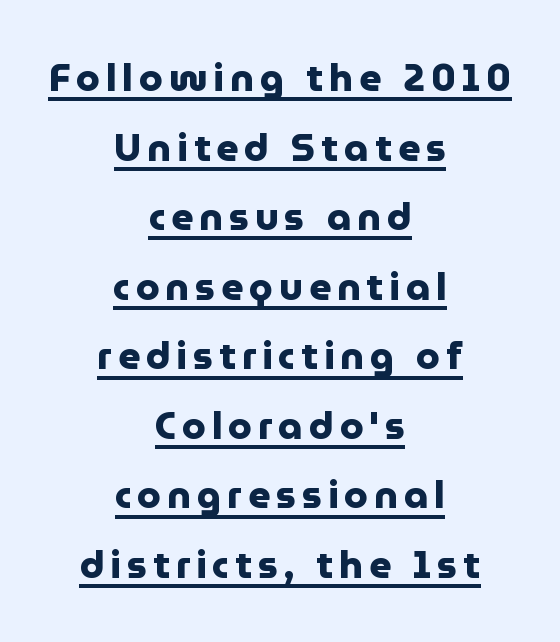
The image shows 38 px heavy sans-serif type, upright; set centered, line spacing 1.83x, underlined; low stroke contrast and a medium x-height.
